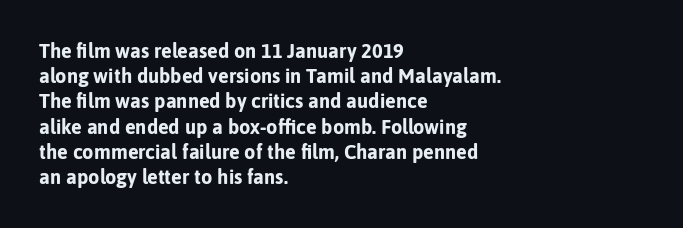
The space directly below the letters is spotless. This rendering uses left alignment, leaving the right contour irregular. The typography opts for an upright posture over an oblique one. Each word holds together tightly as a unit, with standard inter-letter gaps. Pretty heavy lettering here — definitely bold.
